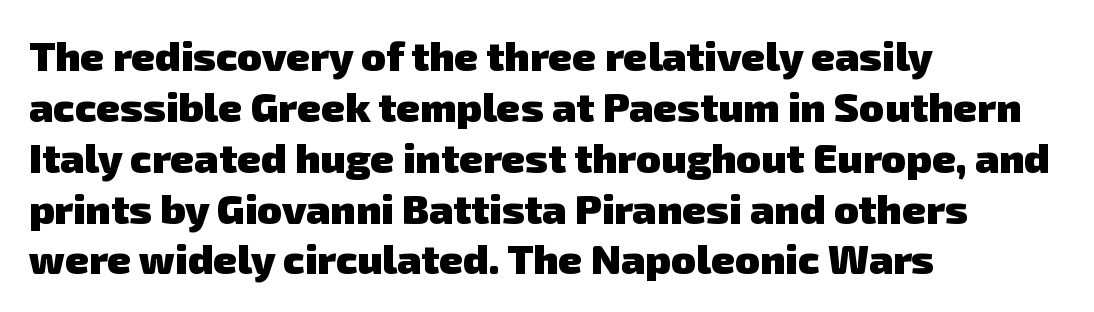
{"serif": "no", "bold": "yes", "weight": "heavy", "width": "normal", "stroke_contrast": "low", "x_height": "medium", "monospaced": "no", "underline": "no", "align": "left", "line_spacing_ratio": 1.24, "letter_spacing": "normal", "letter_spacing_em": 0.0, "glyph_px": 41}
